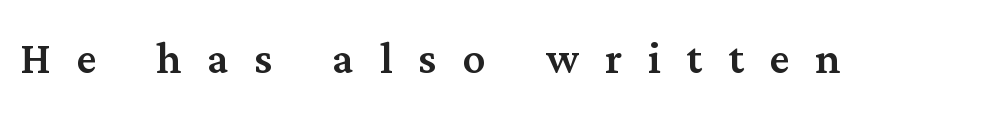
Q: Is the text italic (slanted)? A: No, it is upright.
Q: Is the typeface a serif or a sans-serif typeface? A: Serif.
Q: Is the text underlined? A: No.
Q: Is the spacing between letters normal or unusually wide? A: Unusually wide.
Q: Width (condensed, normal, or wide)? A: Normal.
Q: Stroke contrast? A: Medium.
Q: x-height? A: Medium.
Q: Monospaced? A: No.
